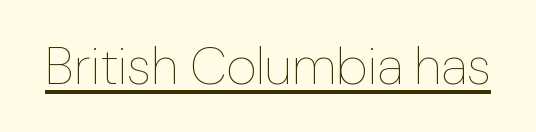
Q: Is the text bold? A: No.
Q: Is the text italic (slanted)? A: No, it is upright.
Q: Is the text underlined? A: Yes.
Q: Is the spacing between letters normal or unusually wide? A: Normal.
Q: Width (condensed, normal, or wide)? A: Normal.
Q: Stroke contrast? A: Low.
Q: x-height? A: Medium.
Q: Monospaced? A: No.
